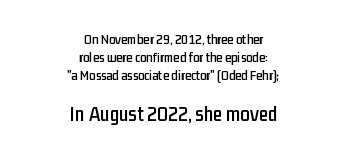
The image shows 21 px text type, upright; set centered, normal line spacing (1.3x), normal letter spacing, not underlined; the second (bottom) block is 1.5x larger.
